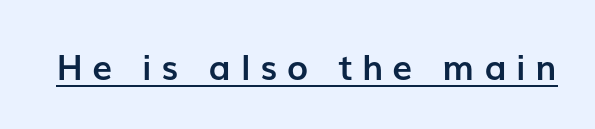
The image shows 35 px semibold sans-serif type, upright; set unusually wide letter spacing (+0.29 em), underlined; low stroke contrast and a medium x-height.
